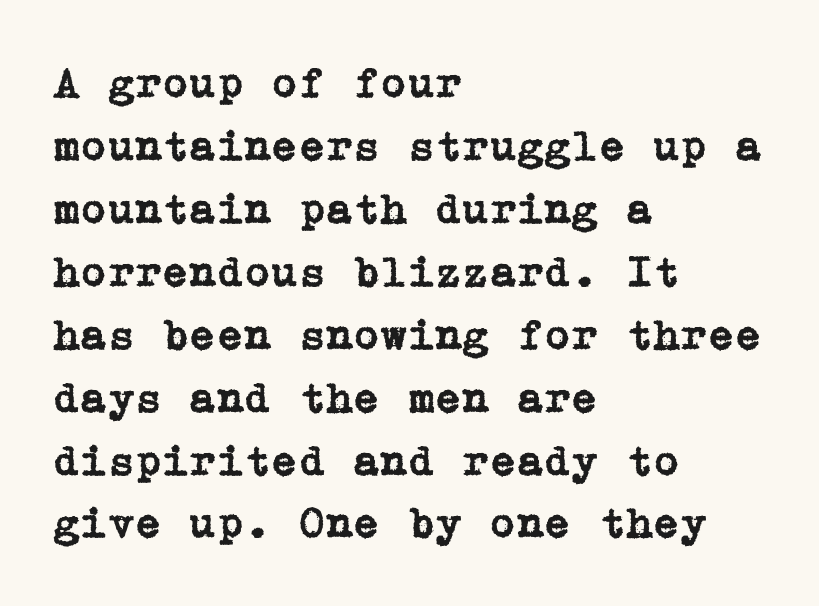
Q: Is the text italic (slanted)? A: No, it is upright.
Q: Is the typeface a serif or a sans-serif typeface? A: Serif.
Q: Is the text underlined? A: No.
Q: How is the paragraph aligned? A: Left-aligned.
Q: Is the spacing between letters normal or unusually wide? A: Normal.
Q: Is the spacing between lines tight, normal or loose? A: Normal.
Q: Width (condensed, normal, or wide)? A: Normal.
Q: Stroke contrast? A: Low.
Q: x-height? A: Medium.
